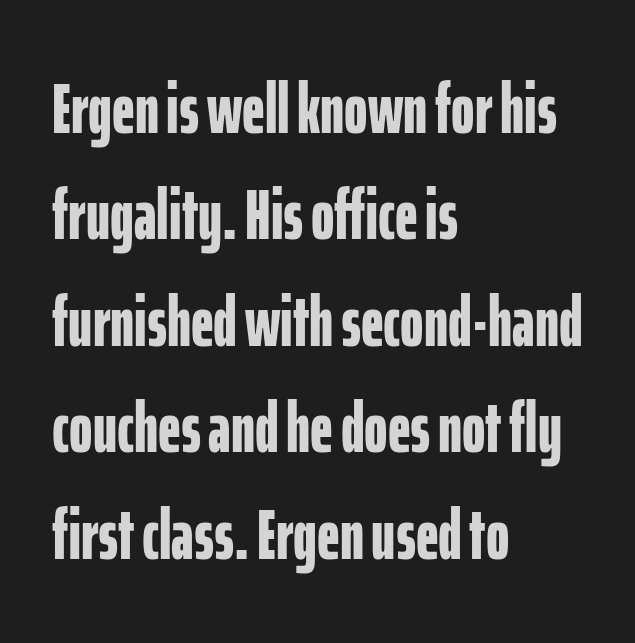
Q: Is the text bold? A: Yes.
Q: Is the text italic (slanted)? A: No, it is upright.
Q: Is the typeface a serif or a sans-serif typeface? A: Sans-serif.
Q: Is the text underlined? A: No.
Q: How is the paragraph aligned? A: Left-aligned.
Q: Is the spacing between letters normal or unusually wide? A: Normal.
Q: Is the spacing between lines tight, normal or loose? A: Normal.
Q: Width (condensed, normal, or wide)? A: Condensed.
Q: Stroke contrast? A: Low.
Q: x-height? A: Medium.
Q: Monospaced? A: No.
